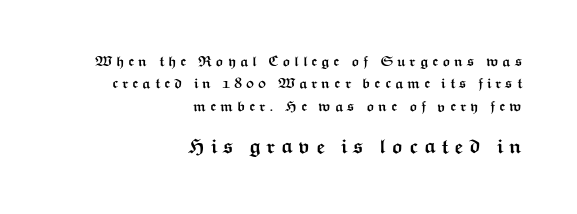
{"italic": "no", "bold": "yes", "underline": "no", "align": "right", "line_spacing": "normal", "line_spacing_ratio": 1.6, "letter_spacing": "wide", "letter_spacing_em": 0.27, "larger_block": "second", "size_ratio": 1.43, "glyph_px": 20}
